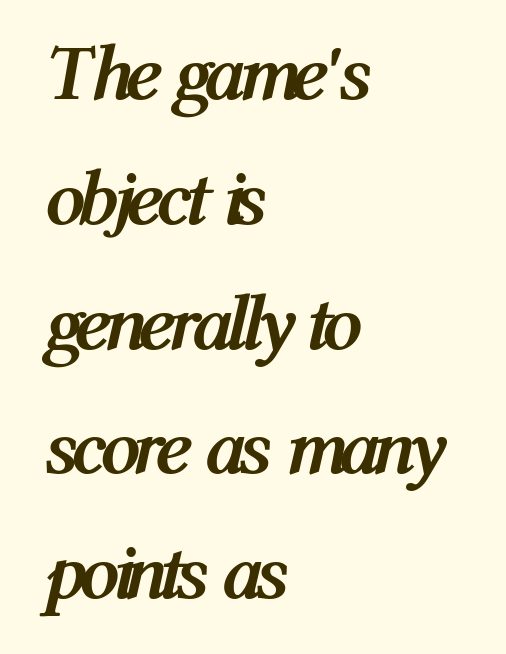
{"italic": "yes", "lean": "right", "slant_degrees": 12, "bold": "yes", "weight": "semibold", "width": "condensed", "stroke_contrast": "medium", "x_height": "medium", "monospaced": "no", "underline": "no", "align": "left", "line_spacing": "normal", "line_spacing_ratio": 1.58, "letter_spacing": "normal", "letter_spacing_em": 0.0, "glyph_px": 79}
